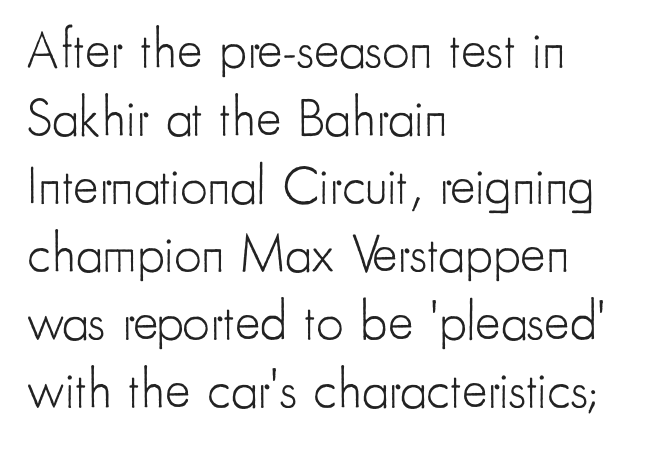
Q: Is the text bold? A: No.
Q: Is the text italic (slanted)? A: No, it is upright.
Q: Is the typeface a serif or a sans-serif typeface? A: Sans-serif.
Q: Is the text underlined? A: No.
Q: How is the paragraph aligned? A: Left-aligned.
Q: Is the spacing between letters normal or unusually wide? A: Normal.
Q: Is the spacing between lines tight, normal or loose? A: Normal.
Q: Width (condensed, normal, or wide)? A: Condensed.
Q: Stroke contrast? A: Low.
Q: x-height? A: Small.
Q: Monospaced? A: No.
